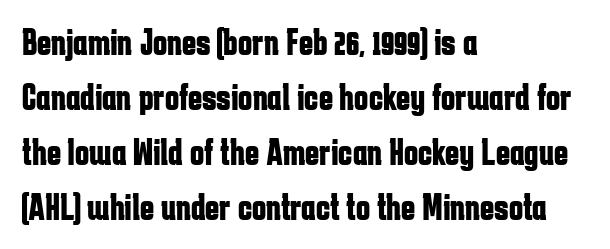
The foot of each line stays bare and open. The space between consecutive lines is moderate. Is there any slant? The stems are plumb. The font is running at its bold setting. The face used here is proportionally spaced, like ordinary book or web type. The text block is weighted toward the left margin, trailing off unevenly rightward.
